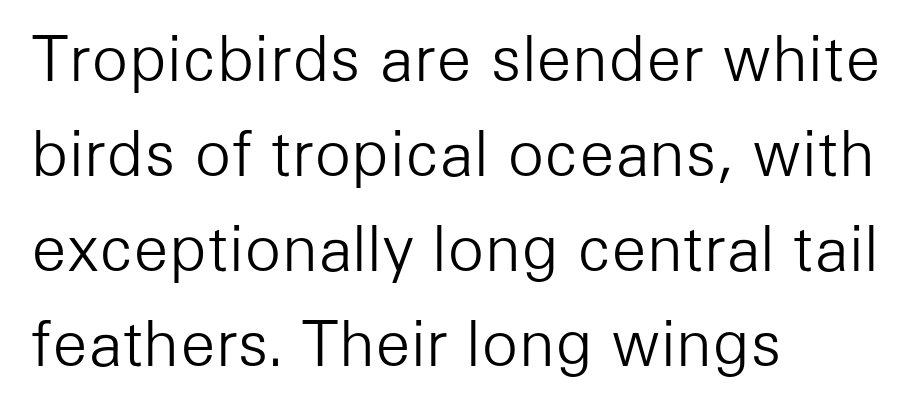
Q: Is the text bold? A: No.
Q: Is the text italic (slanted)? A: No, it is upright.
Q: Is the typeface a serif or a sans-serif typeface? A: Sans-serif.
Q: Is the text underlined? A: No.
Q: How is the paragraph aligned? A: Left-aligned.
Q: Is the spacing between letters normal or unusually wide? A: Normal.
Q: Is the spacing between lines tight, normal or loose? A: Normal.
Q: Width (condensed, normal, or wide)? A: Normal.
Q: Stroke contrast? A: Low.
Q: x-height? A: Medium.
Q: Monospaced? A: No.
